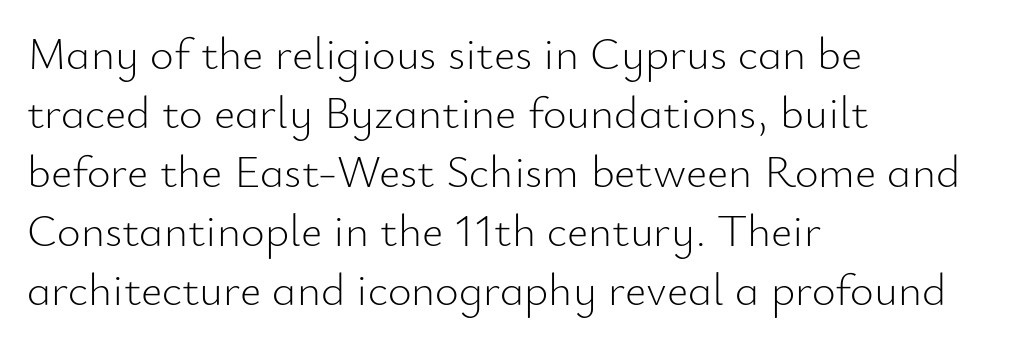
Q: Is the text bold? A: No.
Q: Is the text italic (slanted)? A: No, it is upright.
Q: Is the typeface a serif or a sans-serif typeface? A: Sans-serif.
Q: Is the text underlined? A: No.
Q: How is the paragraph aligned? A: Left-aligned.
Q: Is the spacing between letters normal or unusually wide? A: Normal.
Q: Is the spacing between lines tight, normal or loose? A: Normal.
Q: Width (condensed, normal, or wide)? A: Normal.
Q: Stroke contrast? A: Low.
Q: x-height? A: Small.
Q: Monospaced? A: No.
